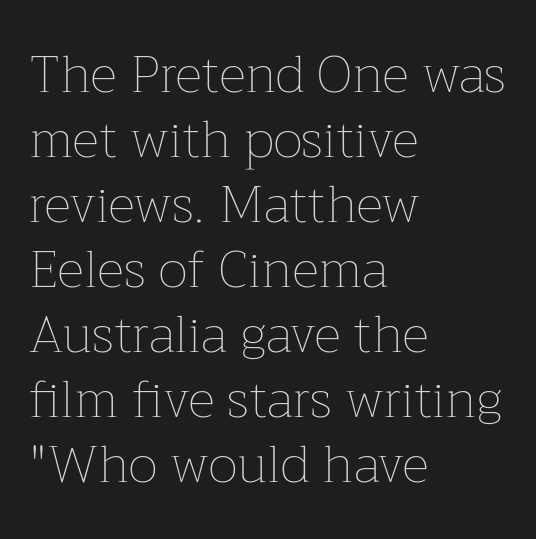
{"italic": "no", "bold": "no", "weight": "thin", "width": "normal", "stroke_contrast": "low", "x_height": "medium", "monospaced": "no", "underline": "no", "align": "left", "line_spacing": "normal", "line_spacing_ratio": 1.25, "letter_spacing": "normal", "letter_spacing_em": 0.0, "glyph_px": 52}
